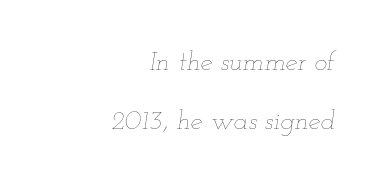
Q: Is the text bold? A: No.
Q: Is the text italic (slanted)? A: Yes, it leans right by about 12 degrees.
Q: Is the text underlined? A: No.
Q: How is the paragraph aligned? A: Right-aligned.
Q: Is the spacing between letters normal or unusually wide? A: Normal.
Q: Is the spacing between lines tight, normal or loose? A: Loose.
